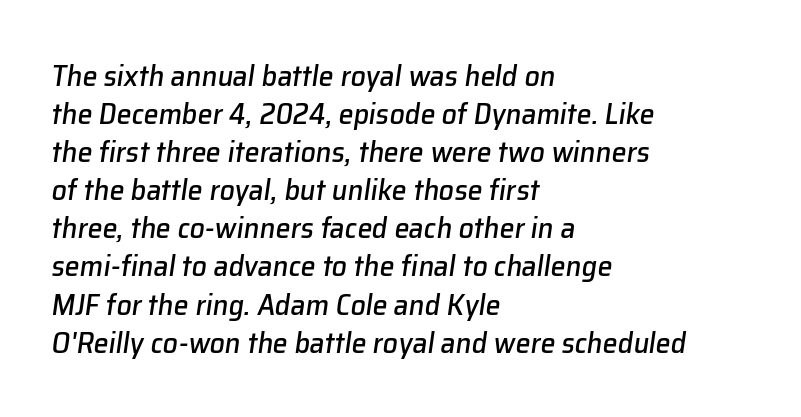
There's an unmistakable incline to the writing here. Each letter keeps its own natural width here, so spacing adapts to shape. The words here are not underlined. What stands out about the letter spacing? Nothing — it is the standard amount. Honestly, the row spacing looks completely unremarkable.
